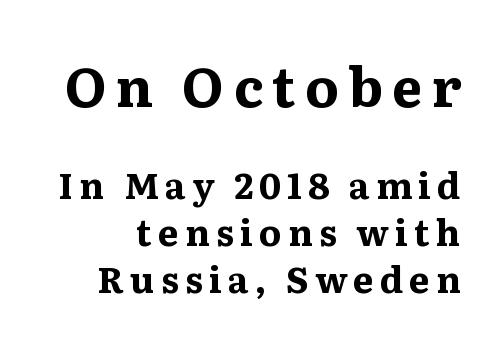
The image shows 54 px bold, wide serif type, upright; set normal line spacing (1.3x), not underlined; the first (top) block is 1.5x larger; medium stroke contrast and a medium x-height.
